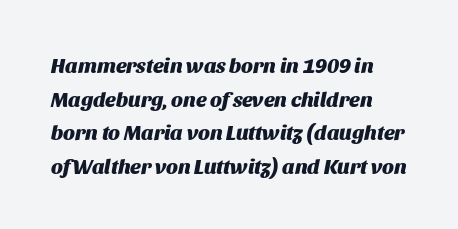
The image shows 21 px bold type, italic (leaning right); set normal line spacing (1.6x), normal letter spacing, not underlined.
